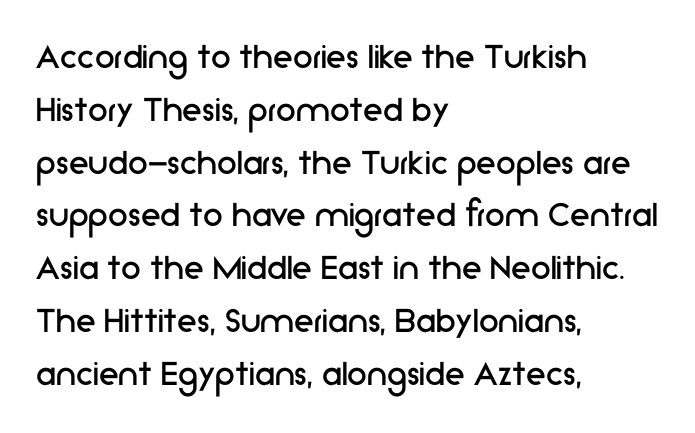
Q: Is the text bold? A: No.
Q: Is the text italic (slanted)? A: No, it is upright.
Q: Is the typeface a serif or a sans-serif typeface? A: Sans-serif.
Q: Is the text underlined? A: No.
Q: How is the paragraph aligned? A: Left-aligned.
Q: Is the spacing between letters normal or unusually wide? A: Normal.
Q: Is the spacing between lines tight, normal or loose? A: Normal.
Q: Width (condensed, normal, or wide)? A: Normal.
Q: Stroke contrast? A: Low.
Q: x-height? A: Medium.
Q: Monospaced? A: No.
